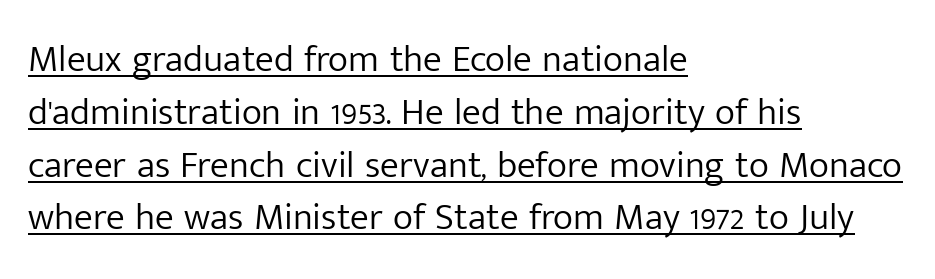
The image shows 38 px light sans-serif type, upright; set left-aligned, normal line spacing (1.39x), normal letter spacing, underlined; low stroke contrast and a medium x-height.
